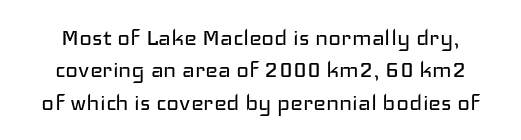
Q: Is the text bold? A: No.
Q: Is the text italic (slanted)? A: No, it is upright.
Q: Is the text underlined? A: No.
Q: Is the spacing between letters normal or unusually wide? A: Normal.
